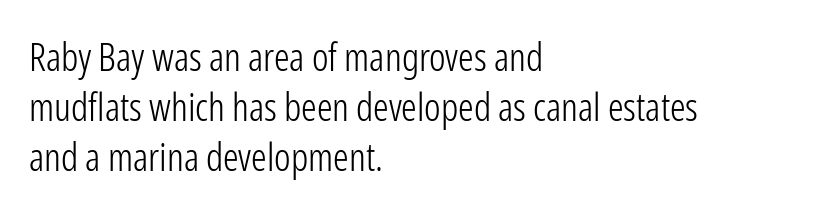
The image shows 39 px light, condensed sans-serif type, upright; set left-aligned, normal line spacing (1.28x), normal letter spacing, not underlined; low stroke contrast and a medium x-height.
